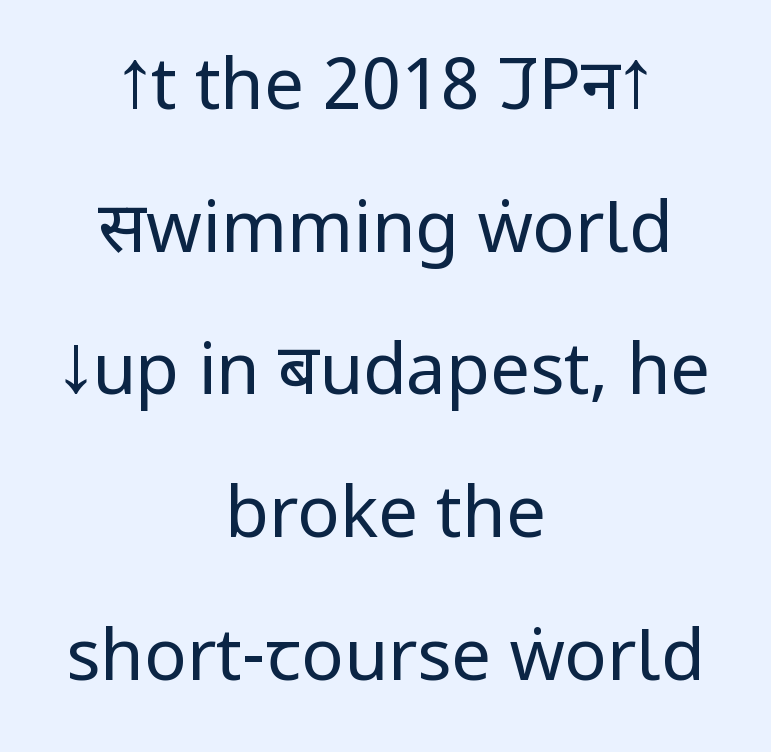
{"serif": "no", "italic": "no", "bold": "no", "weight": "regular", "width": "condensed", "stroke_contrast": "low", "x_height": "large", "monospaced": "no", "underline": "no", "align": "center", "line_spacing": "loose", "line_spacing_ratio": 2.01, "letter_spacing": "normal", "letter_spacing_em": 0.0, "glyph_px": 71}
